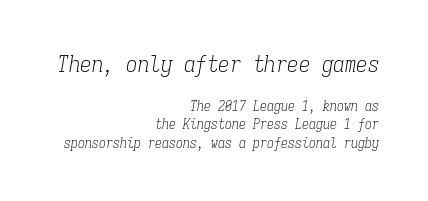
The image shows 23 px text type, italic (leaning right); set right-aligned, normal line spacing (1.3x), normal letter spacing, not underlined; the first (top) block is 1.64x larger.
